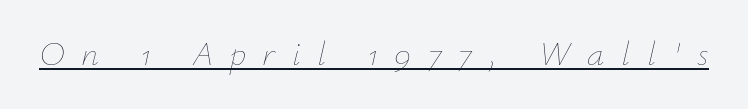
The image shows 35 px thin type, italic (leaning right); set unusually wide letter spacing (+0.47 em), underlined; low stroke contrast and a small x-height.
